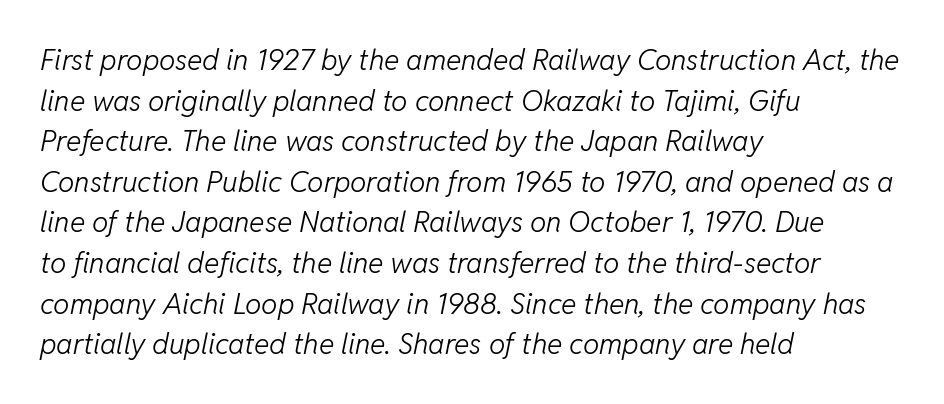
Type without underlining. Notice how the stems are inclined rather than vertical — that's the hallmark of italics. No extra tracking has been applied to these lines. Vertically, the passage feels balanced, rows spaced as you'd expect.
